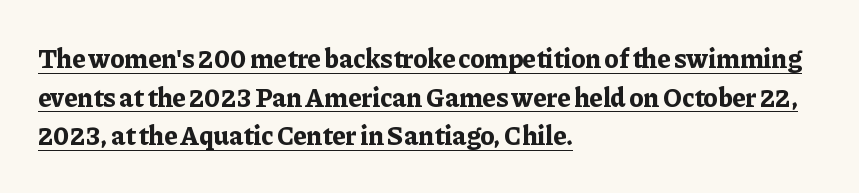
Q: Is the text bold? A: Yes.
Q: Is the text italic (slanted)? A: No, it is upright.
Q: Is the text underlined? A: Yes.
Q: How is the paragraph aligned? A: Left-aligned.
Q: Is the spacing between letters normal or unusually wide? A: Normal.
Q: Is the spacing between lines tight, normal or loose? A: Normal.
